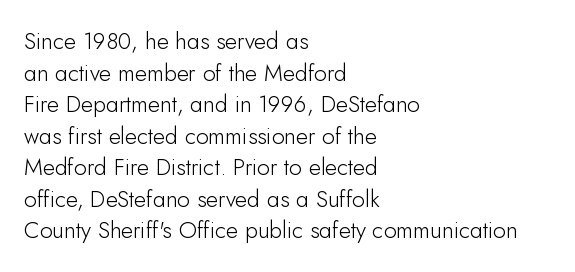
The image shows 23 px text type, upright; set left-aligned, normal line spacing (1.37x), normal letter spacing, not underlined.
